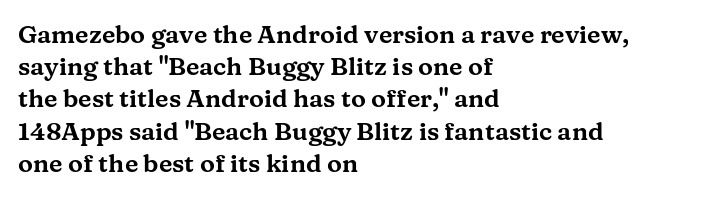
The image shows 25 px text type, upright; set left-aligned, normal line spacing (1.29x), normal letter spacing, not underlined.
